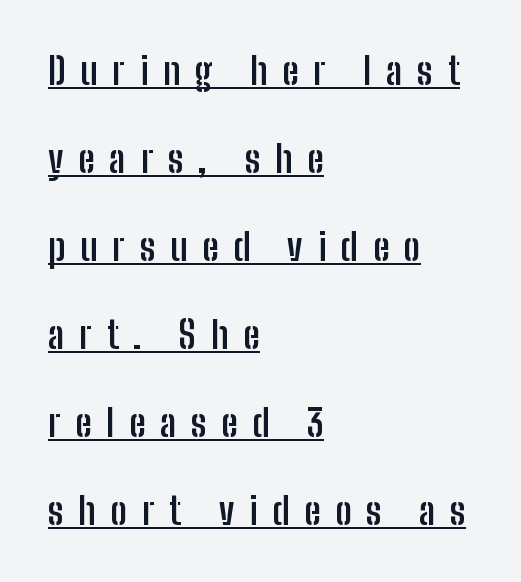
Successive baselines arrive slowly, with a big drop between each. Does a line run under the words? Yes, clearly. Left-aligned paragraph, ragged on the right. Designer's note — italics off, roman on.
